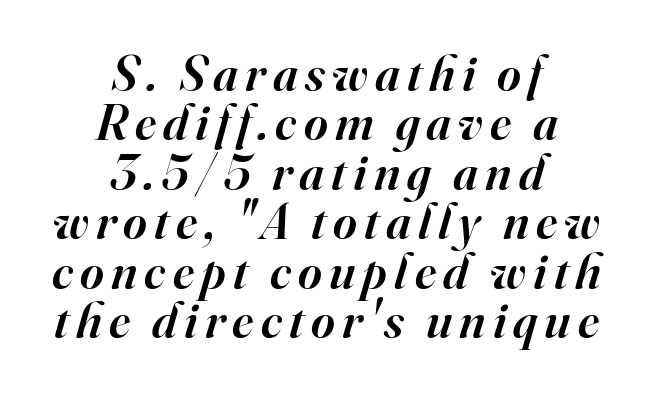
Q: Is the text bold? A: Semi-bold.
Q: Is the text italic (slanted)? A: Yes, it leans right by about 16 degrees.
Q: Is the typeface a serif or a sans-serif typeface? A: Serif.
Q: Is the text underlined? A: No.
Q: How is the paragraph aligned? A: Centered.
Q: Is the spacing between lines tight, normal or loose? A: Tight.
Q: Width (condensed, normal, or wide)? A: Normal.
Q: Stroke contrast? A: High.
Q: x-height? A: Small.
Q: Monospaced? A: No.
